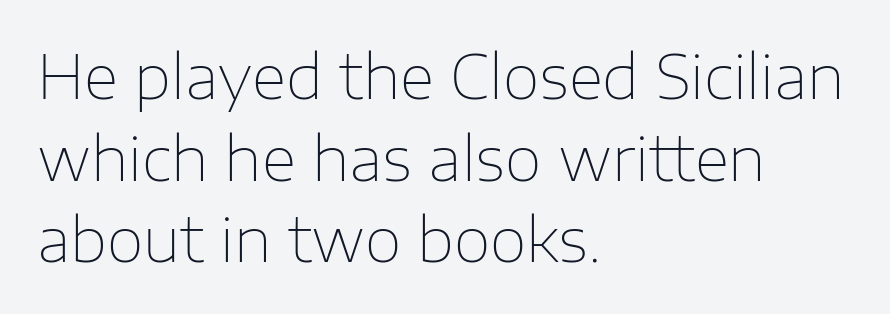
The image shows 60 px thin sans-serif type, upright; set left-aligned, normal line spacing (1.36x), normal letter spacing, not underlined; low stroke contrast and a medium x-height.
